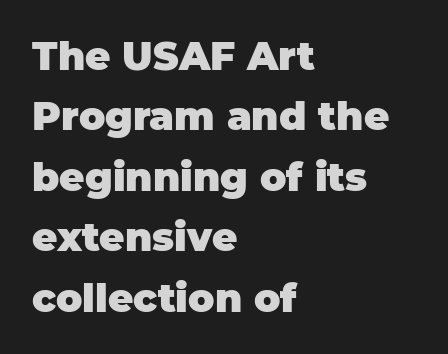
Q: Is the text bold? A: Yes.
Q: Is the text italic (slanted)? A: No, it is upright.
Q: Is the typeface a serif or a sans-serif typeface? A: Sans-serif.
Q: Is the text underlined? A: No.
Q: How is the paragraph aligned? A: Left-aligned.
Q: Is the spacing between letters normal or unusually wide? A: Normal.
Q: Is the spacing between lines tight, normal or loose? A: Normal.
Q: Width (condensed, normal, or wide)? A: Normal.
Q: Stroke contrast? A: Low.
Q: x-height? A: Large.
Q: Monospaced? A: No.
